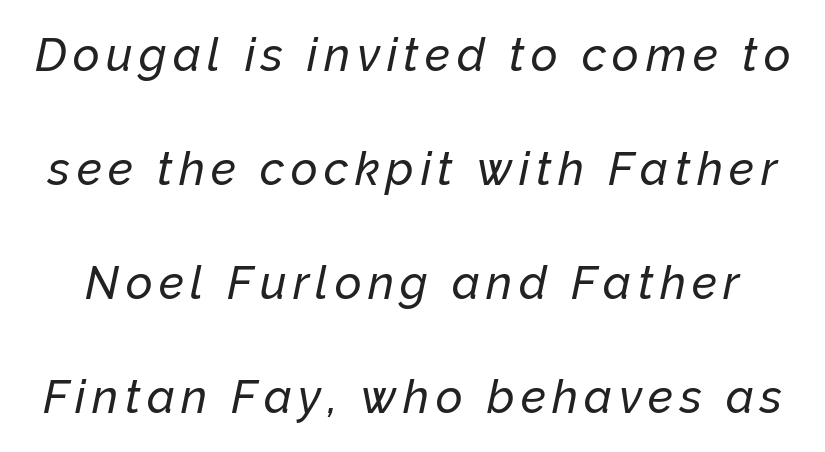
{"italic": "yes", "lean": "right", "slant_degrees": 12, "width": "normal", "stroke_contrast": "low", "x_height": "medium", "monospaced": "no", "underline": "no", "line_spacing": "loose", "line_spacing_ratio": 2.48, "glyph_px": 46}
